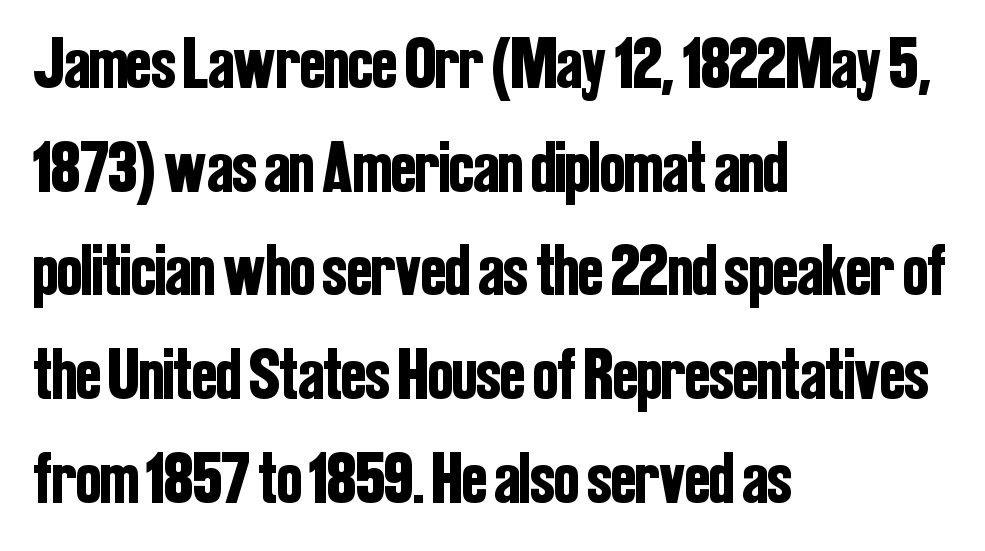
The letters advance in unequal steps, a hallmark of proportional type. This block has exactly the height ordinary leading produces. The gaps between neighbouring characters are ordinary and unremarkable. Characters remain perfectly vertical along every line. The glyphs are unaccompanied by any horizontal stroke below them.
